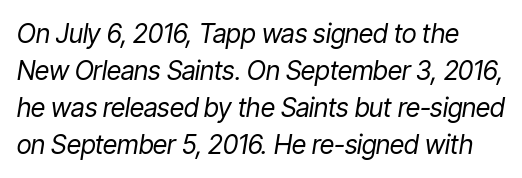
The image shows 26 px text type, italic (leaning right); set normal line spacing (1.42x), normal letter spacing, not underlined.
